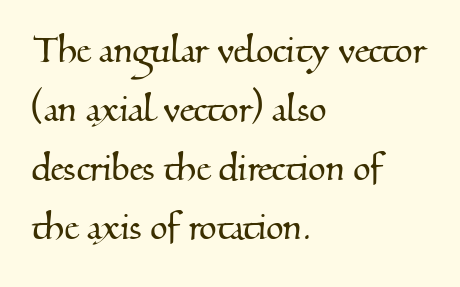
{"serif": "yes", "width": "normal", "stroke_contrast": "medium", "x_height": "small", "monospaced": "no", "underline": "no", "align": "left", "line_spacing": "normal", "line_spacing_ratio": 1.31, "letter_spacing": "normal", "letter_spacing_em": 0.0, "glyph_px": 45}
